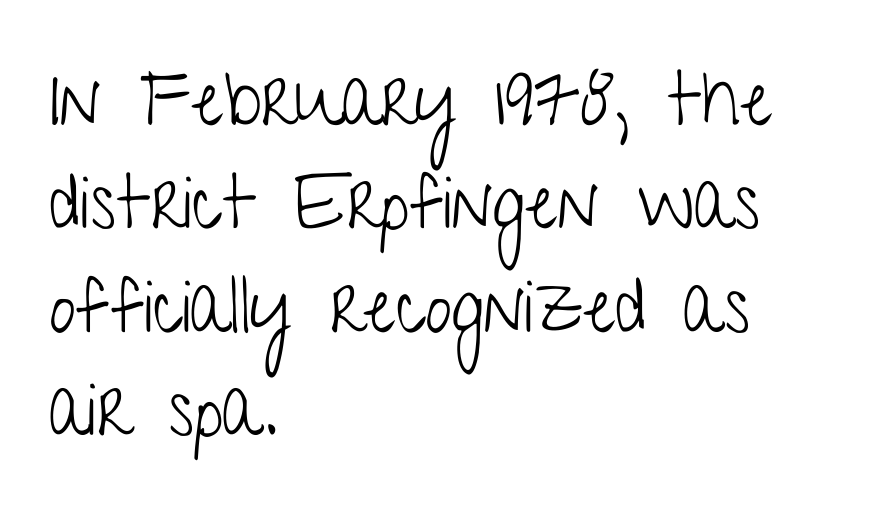
Q: Is the text bold? A: No.
Q: Is the text italic (slanted)? A: No, it is upright.
Q: Is the typeface a serif or a sans-serif typeface? A: Sans-serif.
Q: Is the text underlined? A: No.
Q: How is the paragraph aligned? A: Left-aligned.
Q: Is the spacing between letters normal or unusually wide? A: Normal.
Q: Is the spacing between lines tight, normal or loose? A: Normal.
Q: Width (condensed, normal, or wide)? A: Condensed.
Q: Stroke contrast? A: Low.
Q: x-height? A: Medium.
Q: Monospaced? A: No.
